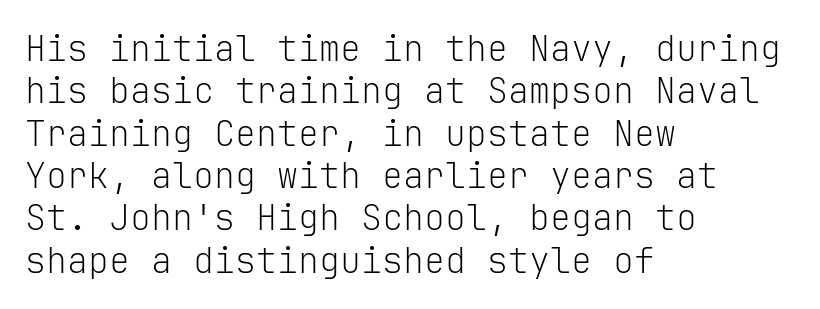
Compared with a typical body face, this is equally light or lighter still. The letters march in equal steps, a hallmark of fixed-pitch type. The words here are not underlined. In terms of posture, this sample is upright. The lines in this sample share a left origin and differ only in where they stop.
